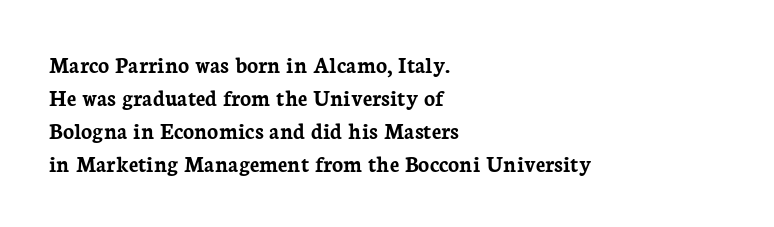
{"italic": "no", "bold": "yes", "underline": "no", "align": "left", "line_spacing": "normal", "line_spacing_ratio": 1.43, "letter_spacing": "normal", "letter_spacing_em": 0.0, "glyph_px": 23}
